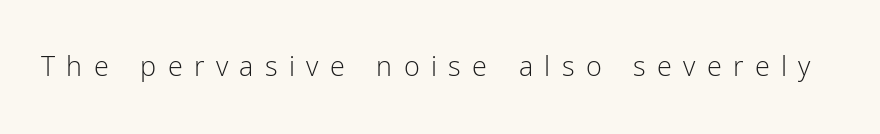
Q: Is the text bold? A: No.
Q: Is the text italic (slanted)? A: No, it is upright.
Q: Is the text underlined? A: No.
Q: Is the spacing between letters normal or unusually wide? A: Unusually wide.
